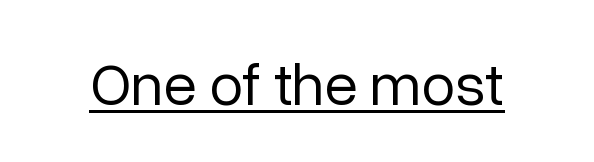
{"serif": "no", "italic": "no", "bold": "no", "weight": "regular", "width": "normal", "stroke_contrast": "low", "x_height": "medium", "monospaced": "no", "underline": "yes", "letter_spacing": "normal", "letter_spacing_em": 0.0, "glyph_px": 61}
